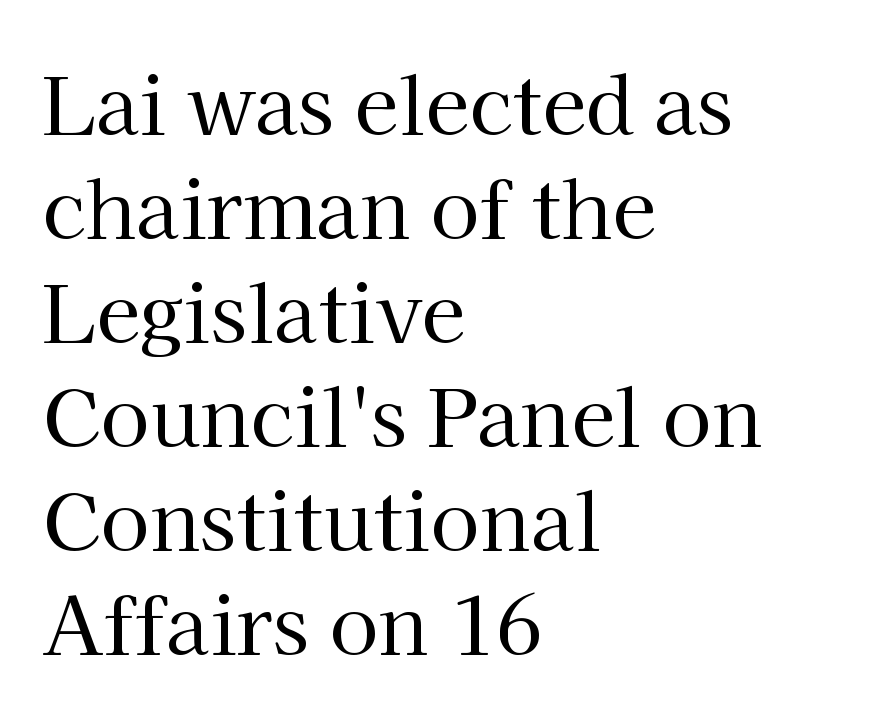
The letters carry serifs — small finishing strokes at the ends of their stems. These lines stack with their left ends in a neat column. Vertical strokes here are truly vertical. The space directly below the letters is spotless. Leading: standard.
